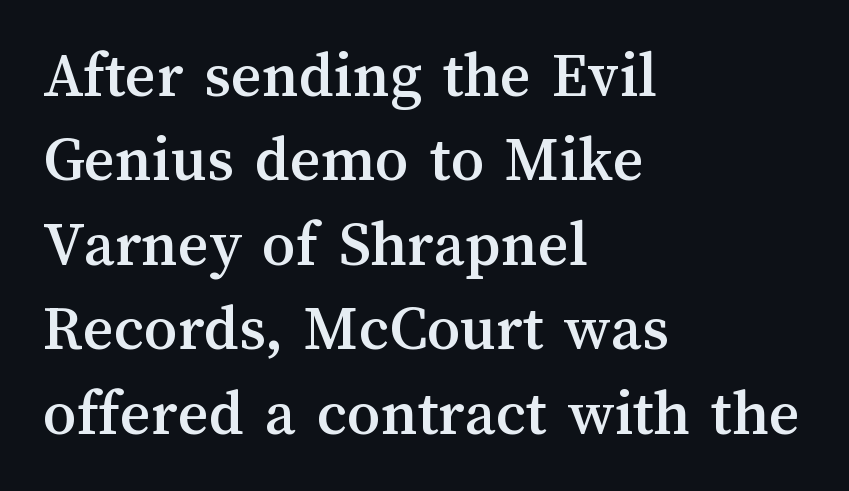
Q: Is the text italic (slanted)? A: No, it is upright.
Q: Is the text underlined? A: No.
Q: How is the paragraph aligned? A: Left-aligned.
Q: Is the spacing between letters normal or unusually wide? A: Normal.
Q: Is the spacing between lines tight, normal or loose? A: Normal.
Q: Width (condensed, normal, or wide)? A: Normal.
Q: Stroke contrast? A: Medium.
Q: x-height? A: Medium.
Q: Monospaced? A: No.
